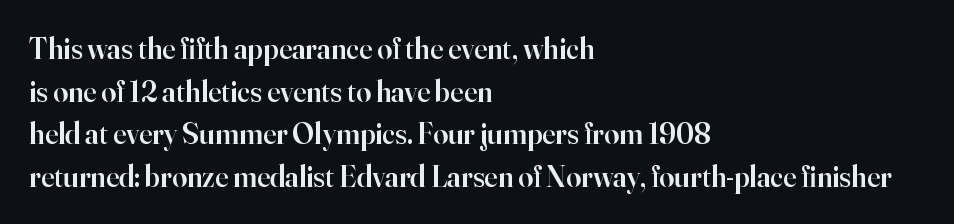
{"serif": "yes", "italic": "no", "bold": "semi", "weight": "semibold", "width": "normal", "stroke_contrast": "high", "x_height": "small", "monospaced": "no", "underline": "no", "align": "left", "line_spacing": "normal", "line_spacing_ratio": 1.42, "letter_spacing": "normal", "letter_spacing_em": 0.0, "glyph_px": 30}
